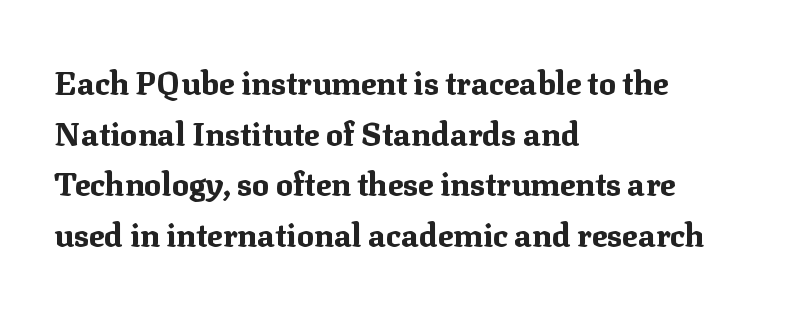
The image shows 32 px bold serif type, upright; set left-aligned, normal line spacing (1.58x), normal letter spacing, not underlined; medium stroke contrast and a medium x-height.
